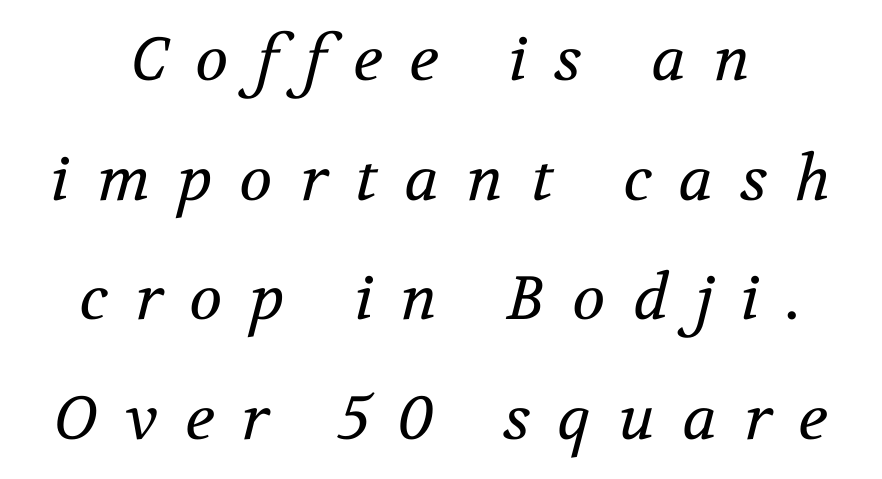
The image shows 61 px regular-weight serif type, italic (leaning right); set loose line spacing (1.96x), unusually wide letter spacing (+0.45 em), not underlined; medium stroke contrast and a medium x-height.
